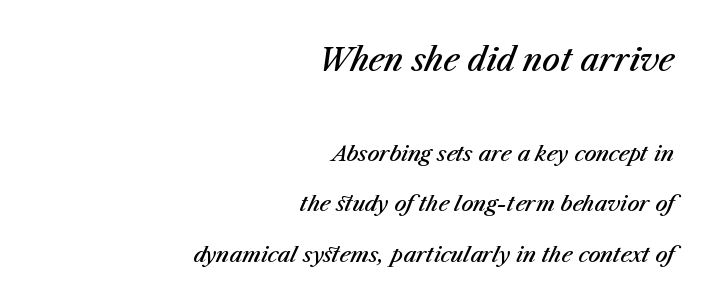
The image shows 31 px semibold type, italic (leaning right); set right-aligned, loose line spacing (2.41x), normal letter spacing, not underlined; the first (top) block is 1.48x larger; medium stroke contrast and a medium x-height.
